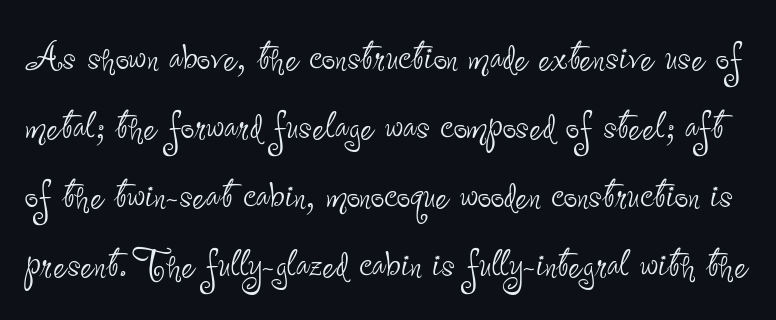
The passage shown has conventional tracking throughout. Bare-footed words on every line. The characters are drawn with everyday or finer stroke widths. Does the type have serifs? No, each stem ends abruptly. The passage shown is typed in a proportional face where columns would drift.
